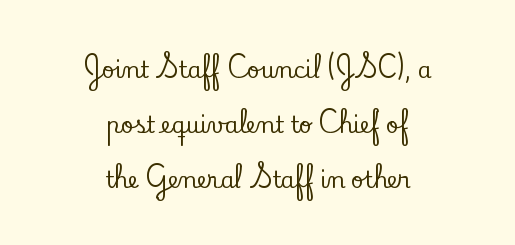
Q: Is the text italic (slanted)? A: No, it is upright.
Q: Is the text underlined? A: No.
Q: How is the paragraph aligned? A: Centered.
Q: Is the spacing between letters normal or unusually wide? A: Normal.
Q: Is the spacing between lines tight, normal or loose? A: Loose.
